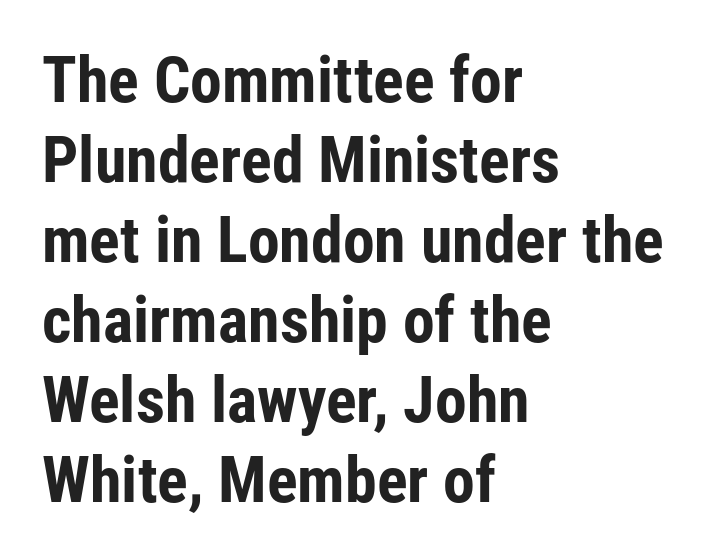
The image shows 64 px bold, condensed sans-serif type, upright; set left-aligned, normal line spacing (1.25x), normal letter spacing, not underlined; low stroke contrast and a medium x-height.
